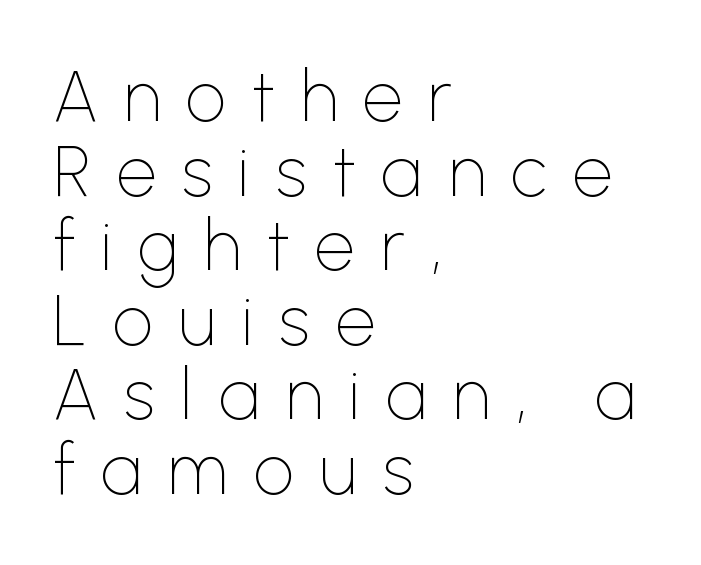
The image shows 71 px thin sans-serif type, upright; set left-aligned, tight line spacing (1.05x), unusually wide letter spacing (+0.36 em), not underlined; low stroke contrast and a medium x-height.
